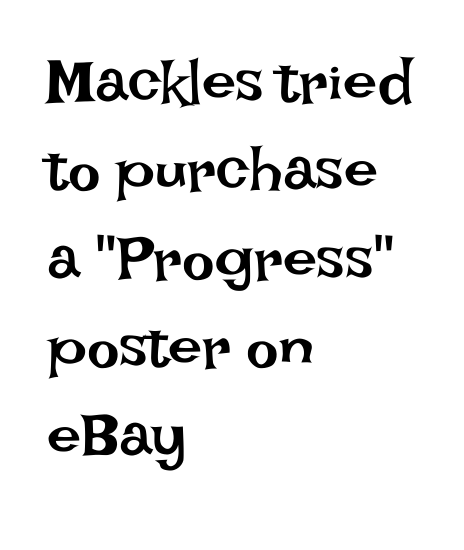
Q: Is the text bold? A: No.
Q: Is the text italic (slanted)? A: No, it is upright.
Q: Is the text underlined? A: No.
Q: How is the paragraph aligned? A: Left-aligned.
Q: Is the spacing between letters normal or unusually wide? A: Normal.
Q: Is the spacing between lines tight, normal or loose? A: Normal.
Q: Width (condensed, normal, or wide)? A: Normal.
Q: Stroke contrast? A: Low.
Q: x-height? A: Large.
Q: Monospaced? A: No.
